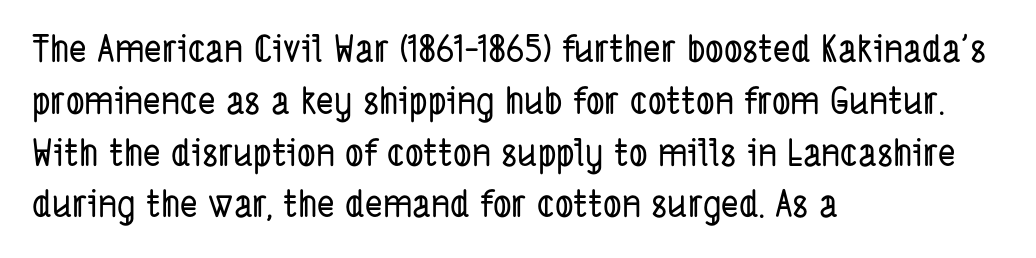
Leftover space on each line is placed entirely after the last word. You could call the tracking neutral — neither tight nor loose. Reading down the column, the eye jumps a familiar distance to each next line. Beneath every word, the page is bare. Varying glyph widths throughout — classic text-font behaviour.
